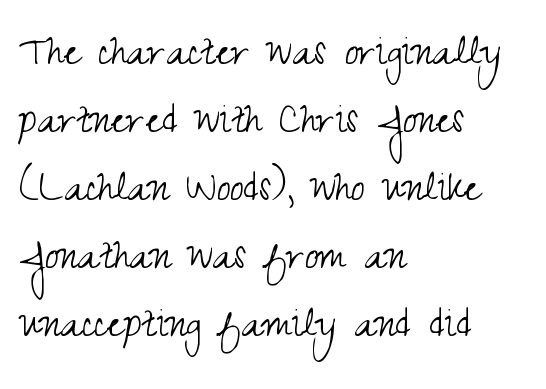
{"serif": "no", "italic": "no", "bold": "no", "weight": "light", "width": "condensed", "stroke_contrast": "medium", "x_height": "small", "monospaced": "no", "underline": "no", "align": "left", "line_spacing": "normal", "line_spacing_ratio": 1.39, "letter_spacing": "normal", "letter_spacing_em": 0.0, "glyph_px": 49}
